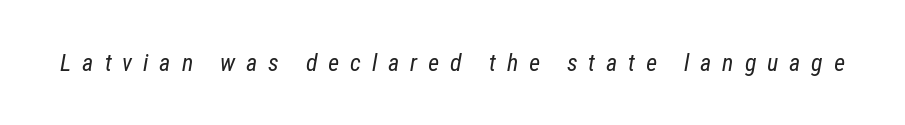
The image shows 24 px text type, italic (leaning right); set unusually wide letter spacing (+0.45 em), not underlined.
